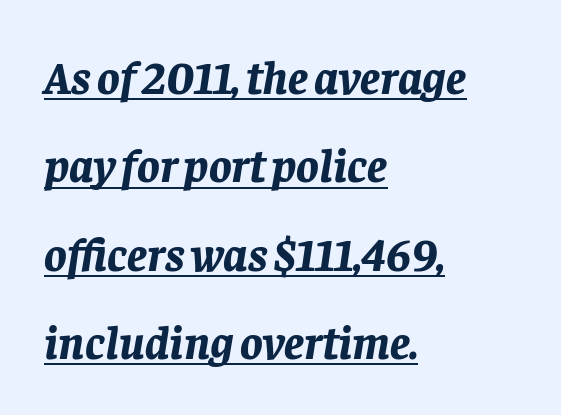
Q: Is the text bold? A: Yes.
Q: Is the text italic (slanted)? A: Yes, it leans right by about 8 degrees.
Q: Is the text underlined? A: Yes.
Q: How is the paragraph aligned? A: Left-aligned.
Q: Is the spacing between letters normal or unusually wide? A: Normal.
Q: Width (condensed, normal, or wide)? A: Normal.
Q: Stroke contrast? A: Low.
Q: x-height? A: Large.
Q: Monospaced? A: No.
